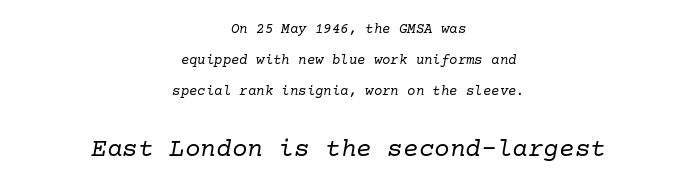
Q: Is the text bold? A: No.
Q: Is the text italic (slanted)? A: Yes, it leans right by about 10 degrees.
Q: Is the text underlined? A: No.
Q: How is the paragraph aligned? A: Centered.
Q: Is the spacing between letters normal or unusually wide? A: Normal.
Q: Is the spacing between lines tight, normal or loose? A: Loose.
Q: Which block of text is set in a larger size, the first (top) or the second (bottom)? A: The second (bottom) one.
